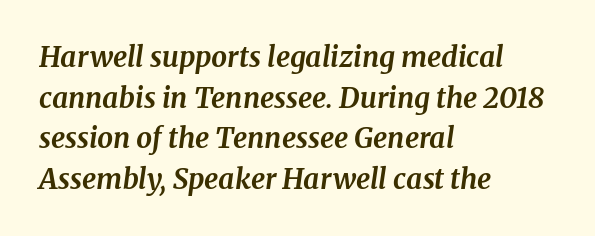
Q: Is the text bold? A: Yes.
Q: Is the text italic (slanted)? A: Yes, it leans right by about 8 degrees.
Q: Is the typeface a serif or a sans-serif typeface? A: Serif.
Q: Is the text underlined? A: No.
Q: How is the paragraph aligned? A: Left-aligned.
Q: Is the spacing between letters normal or unusually wide? A: Normal.
Q: Is the spacing between lines tight, normal or loose? A: Normal.
Q: Width (condensed, normal, or wide)? A: Normal.
Q: Stroke contrast? A: Medium.
Q: x-height? A: Medium.
Q: Monospaced? A: No.
